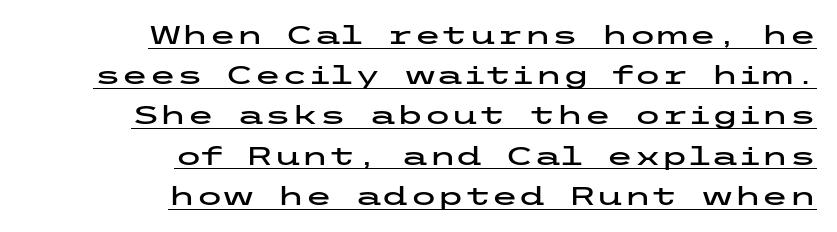
Q: Is the text italic (slanted)? A: No, it is upright.
Q: Is the text underlined? A: Yes.
Q: How is the paragraph aligned? A: Right-aligned.
Q: Is the spacing between letters normal or unusually wide? A: Normal.
Q: Is the spacing between lines tight, normal or loose? A: Normal.
